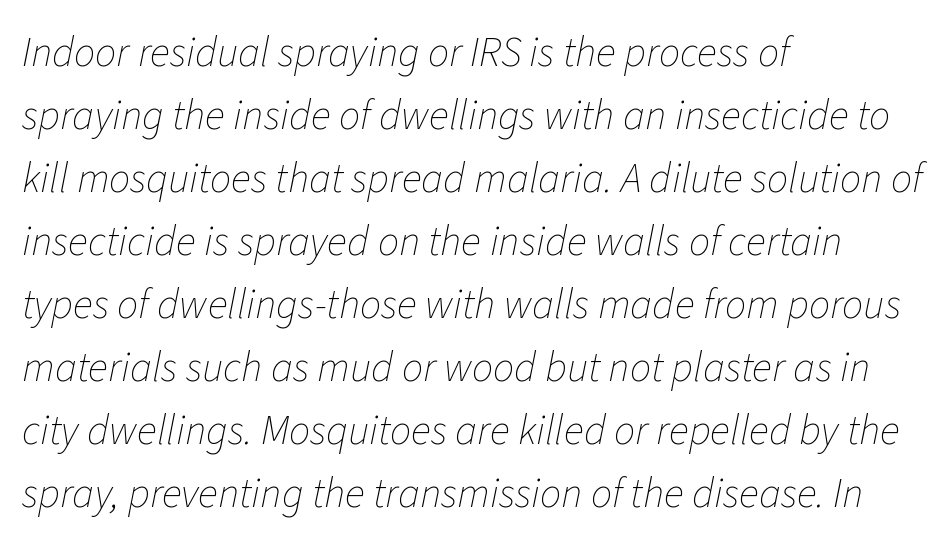
Q: Is the text bold? A: No.
Q: Is the text italic (slanted)? A: Yes, it leans right by about 11 degrees.
Q: Is the text underlined? A: No.
Q: How is the paragraph aligned? A: Left-aligned.
Q: Is the spacing between letters normal or unusually wide? A: Normal.
Q: Is the spacing between lines tight, normal or loose? A: Normal.
Q: Width (condensed, normal, or wide)? A: Normal.
Q: Stroke contrast? A: Low.
Q: x-height? A: Medium.
Q: Monospaced? A: No.
